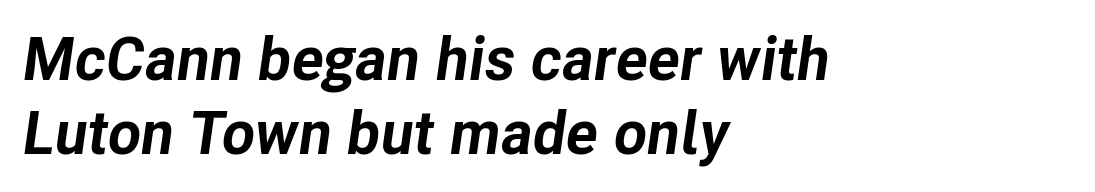
The image shows 61 px bold type, italic (leaning right); set left-aligned, line spacing 1.21x, normal letter spacing, not underlined; low stroke contrast and a medium x-height.
